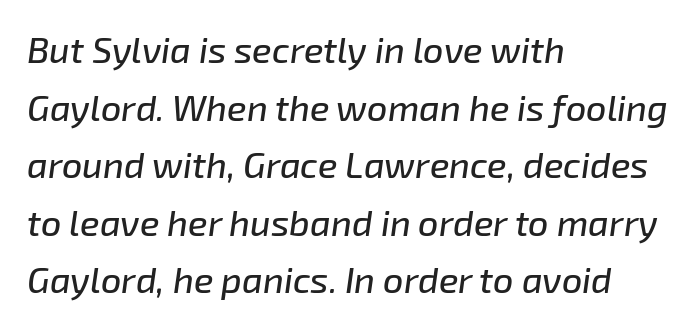
Q: Is the text italic (slanted)? A: Yes, it leans right by about 8 degrees.
Q: Is the text underlined? A: No.
Q: How is the paragraph aligned? A: Left-aligned.
Q: Is the spacing between letters normal or unusually wide? A: Normal.
Q: Is the spacing between lines tight, normal or loose? A: Normal.
Q: Width (condensed, normal, or wide)? A: Normal.
Q: Stroke contrast? A: Low.
Q: x-height? A: Medium.
Q: Monospaced? A: No.
